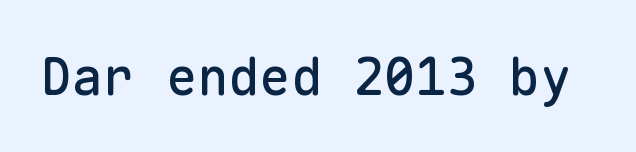
{"serif": "no", "italic": "no", "width": "normal", "stroke_contrast": "low", "x_height": "medium", "monospaced": "yes", "underline": "no", "letter_spacing": "normal", "letter_spacing_em": 0.0, "glyph_px": 52}
